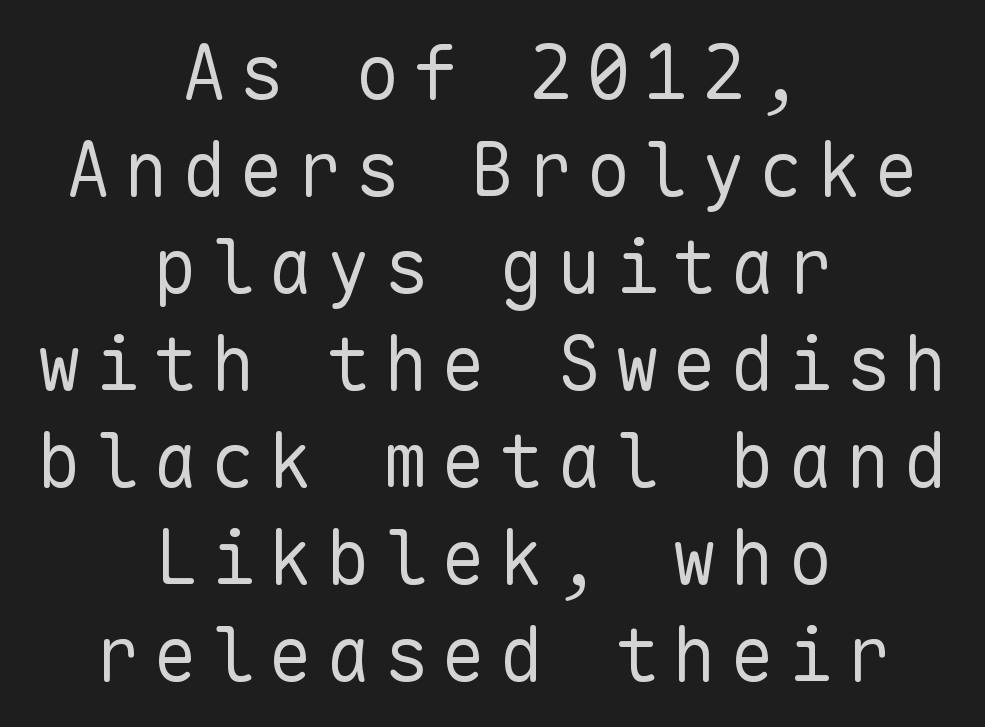
The image shows 74 px regular-weight sans-serif type, upright, monospaced; set centered, normal line spacing (1.31x), not underlined; low stroke contrast and a medium x-height.
